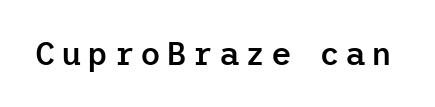
The image shows 32 px semibold sans-serif type, upright; set not underlined; low stroke contrast and a medium x-height.
